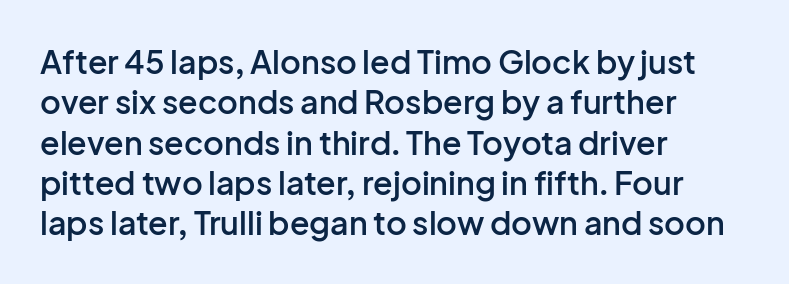
Q: Is the text bold? A: Semi-bold.
Q: Is the text italic (slanted)? A: No, it is upright.
Q: Is the typeface a serif or a sans-serif typeface? A: Sans-serif.
Q: Is the text underlined? A: No.
Q: How is the paragraph aligned? A: Left-aligned.
Q: Is the spacing between letters normal or unusually wide? A: Normal.
Q: Is the spacing between lines tight, normal or loose? A: Normal.
Q: Width (condensed, normal, or wide)? A: Normal.
Q: Stroke contrast? A: Low.
Q: x-height? A: Medium.
Q: Monospaced? A: No.
